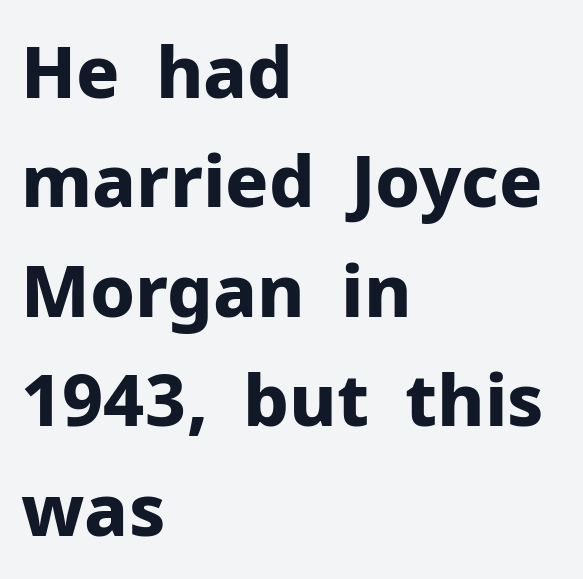
The image shows 72 px bold sans-serif type, upright; set left-aligned, normal line spacing (1.52x), normal letter spacing, not underlined; low stroke contrast and a medium x-height.
